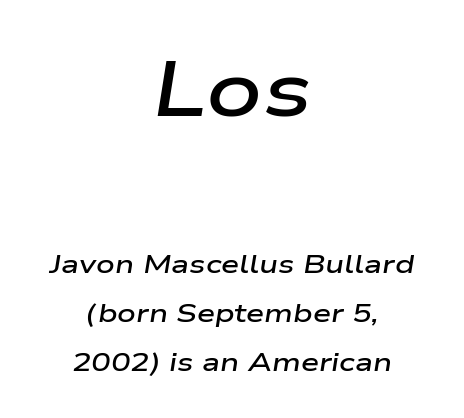
Q: Is the text bold? A: Semi-bold.
Q: Is the text italic (slanted)? A: Yes, it leans right by about 9 degrees.
Q: Is the text underlined? A: No.
Q: How is the paragraph aligned? A: Centered.
Q: Is the spacing between letters normal or unusually wide? A: Normal.
Q: Which block of text is set in a larger size, the first (top) or the second (bottom)? A: The first (top) one.
Q: Width (condensed, normal, or wide)? A: Wide.
Q: Stroke contrast? A: Low.
Q: x-height? A: Medium.
Q: Monospaced? A: No.
